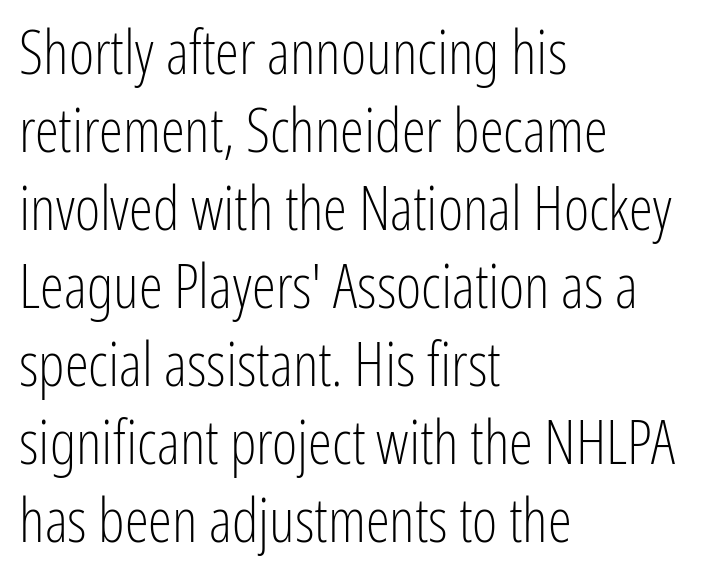
{"serif": "no", "italic": "no", "bold": "no", "weight": "light", "width": "condensed", "stroke_contrast": "low", "x_height": "medium", "monospaced": "no", "underline": "no", "align": "left", "line_spacing": "normal", "line_spacing_ratio": 1.28, "letter_spacing": "normal", "letter_spacing_em": 0.0, "glyph_px": 61}
